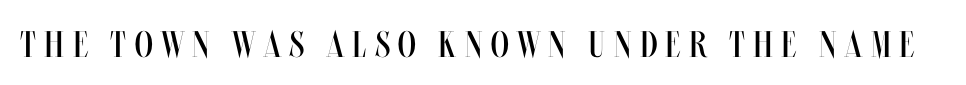
The image shows 37 px regular-weight, condensed type, upright; set unusually wide letter spacing (+0.23 em), not underlined; medium stroke contrast and a large x-height.
